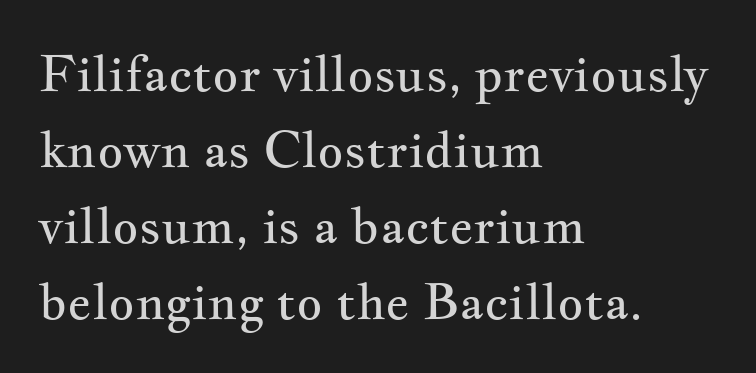
The image shows 50 px regular-weight, wide serif type, upright; set left-aligned, normal line spacing (1.52x), normal letter spacing, not underlined; medium stroke contrast and a small x-height.
